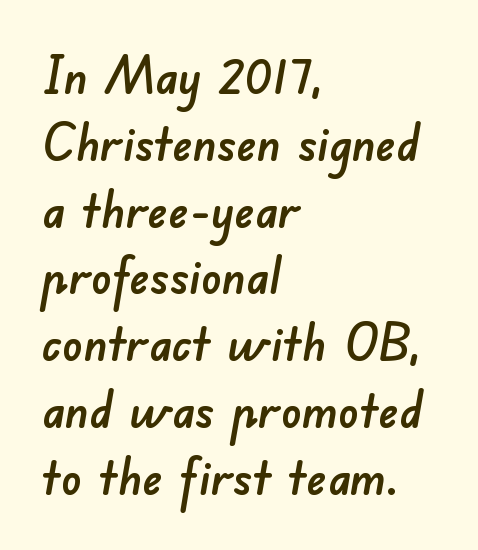
Q: Is the typeface a serif or a sans-serif typeface? A: Sans-serif.
Q: Is the text underlined? A: No.
Q: How is the paragraph aligned? A: Left-aligned.
Q: Is the spacing between letters normal or unusually wide? A: Normal.
Q: Is the spacing between lines tight, normal or loose? A: Normal.
Q: Width (condensed, normal, or wide)? A: Normal.
Q: Stroke contrast? A: Low.
Q: x-height? A: Small.
Q: Monospaced? A: No.
